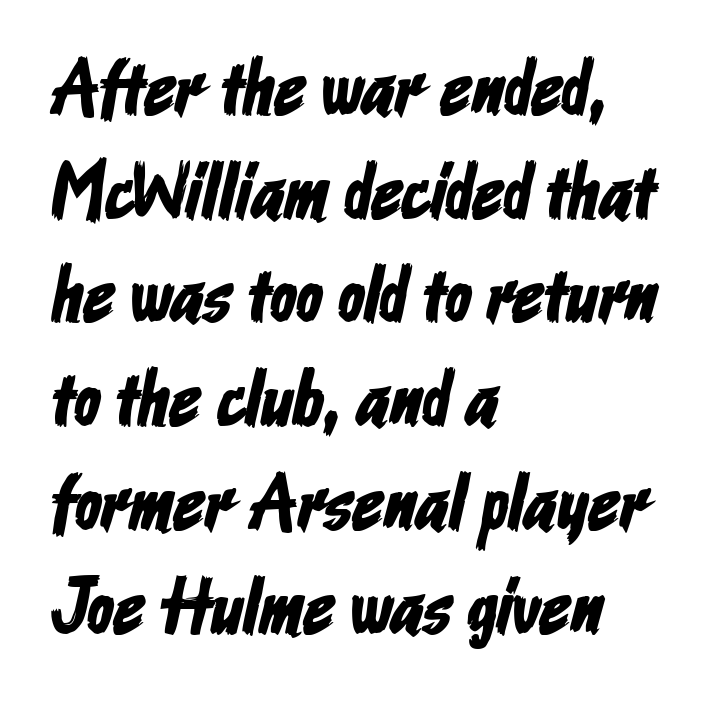
The image shows 78 px condensed sans-serif type; set left-aligned, normal line spacing (1.33x), normal letter spacing, not underlined; low stroke contrast and a medium x-height.
